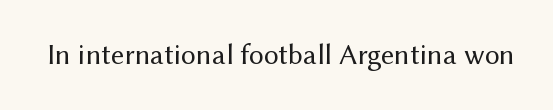
{"serif": "no", "italic": "no", "bold": "no", "weight": "regular", "width": "normal", "stroke_contrast": "medium", "x_height": "medium", "monospaced": "no", "underline": "no", "letter_spacing": "normal", "letter_spacing_em": 0.0, "glyph_px": 29}
